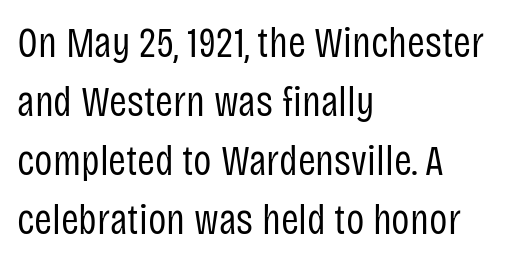
{"serif": "no", "italic": "no", "bold": "no", "weight": "regular", "width": "condensed", "stroke_contrast": "low", "x_height": "large", "monospaced": "no", "underline": "no", "align": "left", "line_spacing": "normal", "line_spacing_ratio": 1.37, "letter_spacing": "normal", "letter_spacing_em": 0.0, "glyph_px": 43}
